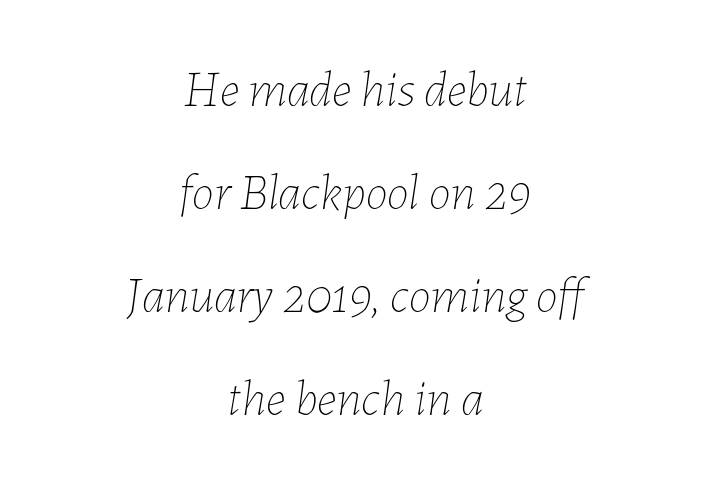
Q: Is the text bold? A: No.
Q: Is the text italic (slanted)? A: Yes, it leans right by about 7 degrees.
Q: Is the text underlined? A: No.
Q: How is the paragraph aligned? A: Centered.
Q: Is the spacing between letters normal or unusually wide? A: Normal.
Q: Is the spacing between lines tight, normal or loose? A: Loose.
Q: Width (condensed, normal, or wide)? A: Normal.
Q: Stroke contrast? A: Low.
Q: x-height? A: Medium.
Q: Monospaced? A: No.
